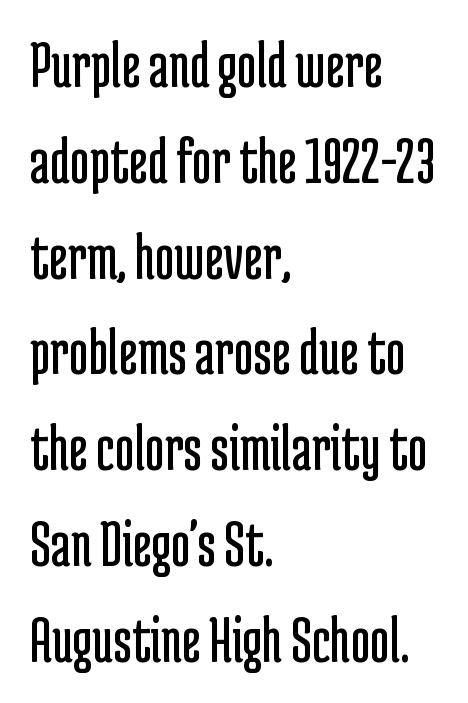
{"serif": "no", "italic": "no", "bold": "no", "weight": "regular", "width": "condensed", "stroke_contrast": "low", "x_height": "medium", "monospaced": "no", "underline": "no", "align": "left", "line_spacing": "normal", "line_spacing_ratio": 1.43, "letter_spacing": "normal", "letter_spacing_em": 0.0, "glyph_px": 67}
